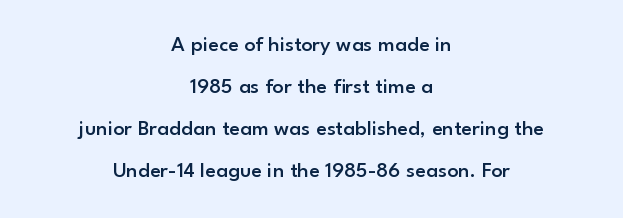
{"italic": "no", "bold": "semi", "underline": "no", "align": "center", "line_spacing": "loose", "line_spacing_ratio": 1.91, "letter_spacing": "normal", "letter_spacing_em": 0.0, "glyph_px": 22}
